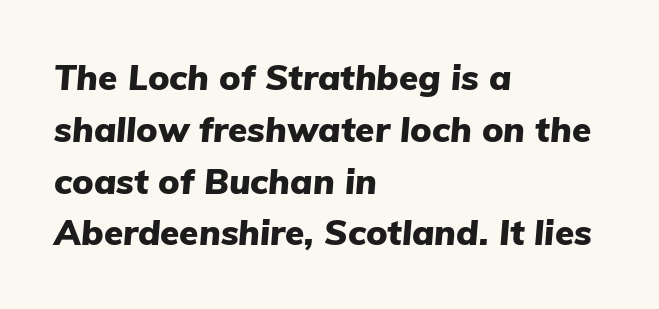
{"italic": "yes", "lean": "right", "slant_degrees": 5, "bold": "yes", "weight": "heavy", "width": "normal", "stroke_contrast": "low", "x_height": "medium", "monospaced": "no", "underline": "no", "align": "left", "line_spacing": "normal", "line_spacing_ratio": 1.48, "letter_spacing": "normal", "letter_spacing_em": 0.0, "glyph_px": 35}
